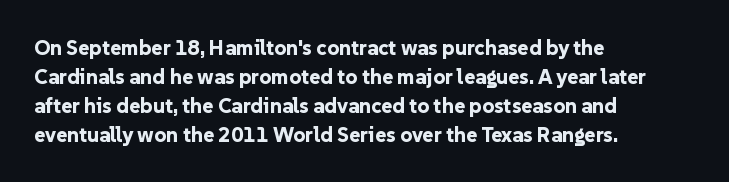
Q: Is the text bold? A: Yes.
Q: Is the text italic (slanted)? A: No, it is upright.
Q: Is the text underlined? A: No.
Q: How is the paragraph aligned? A: Left-aligned.
Q: Is the spacing between letters normal or unusually wide? A: Normal.
Q: Is the spacing between lines tight, normal or loose? A: Normal.
